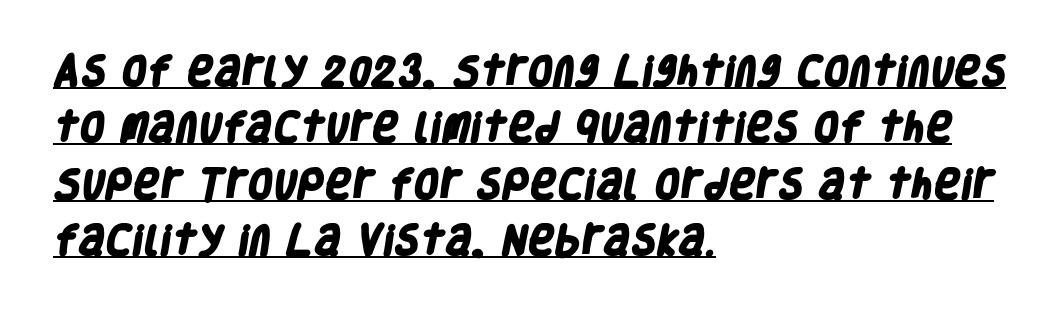
{"serif": "no", "bold": "yes", "weight": "heavy", "width": "condensed", "stroke_contrast": "low", "x_height": "large", "monospaced": "no", "underline": "yes", "align": "left", "line_spacing_ratio": 1.71, "letter_spacing": "normal", "letter_spacing_em": 0.0, "glyph_px": 33}
